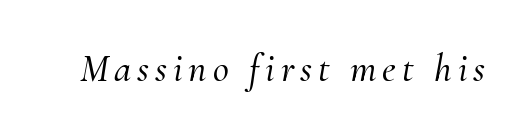
Q: Is the text italic (slanted)? A: Yes, it leans right by about 10 degrees.
Q: Is the typeface a serif or a sans-serif typeface? A: Serif.
Q: Is the text underlined? A: No.
Q: Width (condensed, normal, or wide)? A: Normal.
Q: Stroke contrast? A: Medium.
Q: x-height? A: Small.
Q: Monospaced? A: No.
